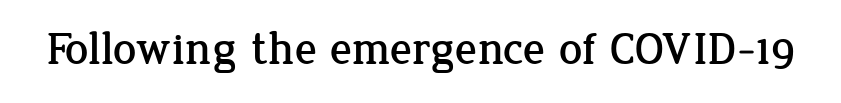
Observe the serifs anchoring each vertical stroke in this sample. Notice how the stems are strictly vertical — no italics here. The passage shown is typed in a proportional face where columns would drift. Decoration check: the copy has no underline.
